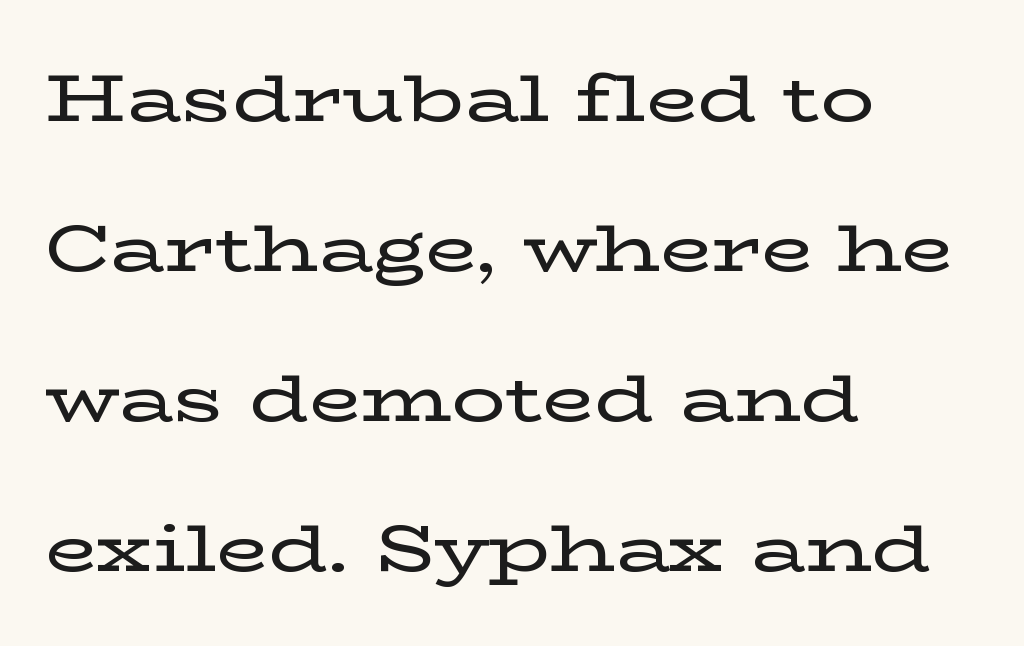
Designer's note — italics off, roman on. Where is the straight margin? On the left. The text was rendered using a seriffed face with decorative stroke endings. Note the varied advance widths — an 'i' is clearly narrower than an 'm'. Airy leading.
